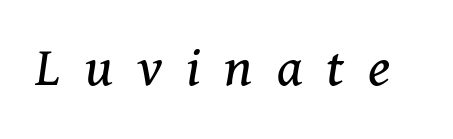
In terms of letterform style, serifs are clearly present. This is not heavy type; no bold has been used. A typesetter would call this proportional, since set widths differ per character. Caption: expanded tracking, letters set apart. There's an unmistakable incline to the writing here.
